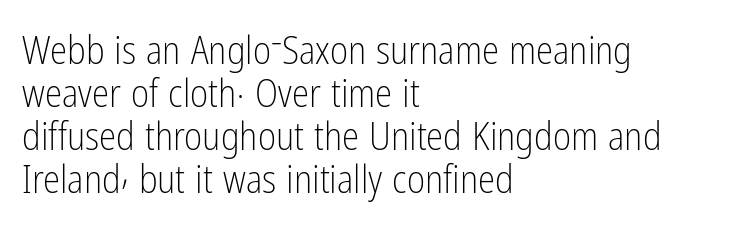
Bold? No — there's no thickening of the strokes. The leading is snug, giving the passage a crowded texture. Nothing unusual about the tracking: characters are spaced as the font intends. Which margin do the lines hug? The left one — the right edge is uneven. Posture: upright roman.
